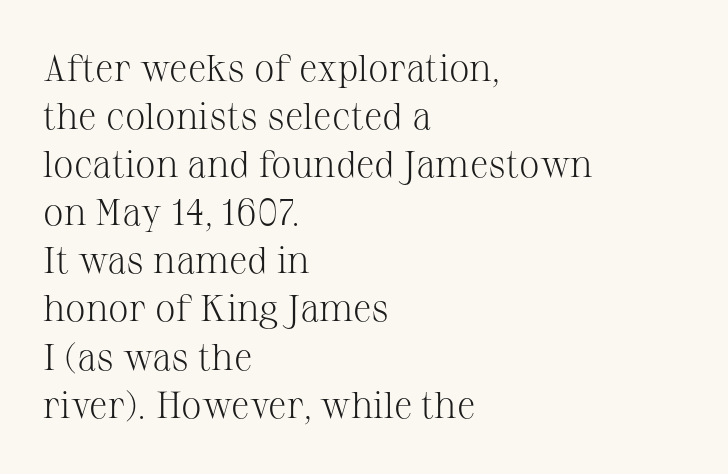
{"serif": "yes", "italic": "no", "bold": "no", "weight": "light", "width": "normal", "stroke_contrast": "medium", "x_height": "medium", "monospaced": "no", "underline": "no", "align": "left", "line_spacing": "normal", "line_spacing_ratio": 1.3, "letter_spacing": "normal", "letter_spacing_em": 0.0, "glyph_px": 37}
